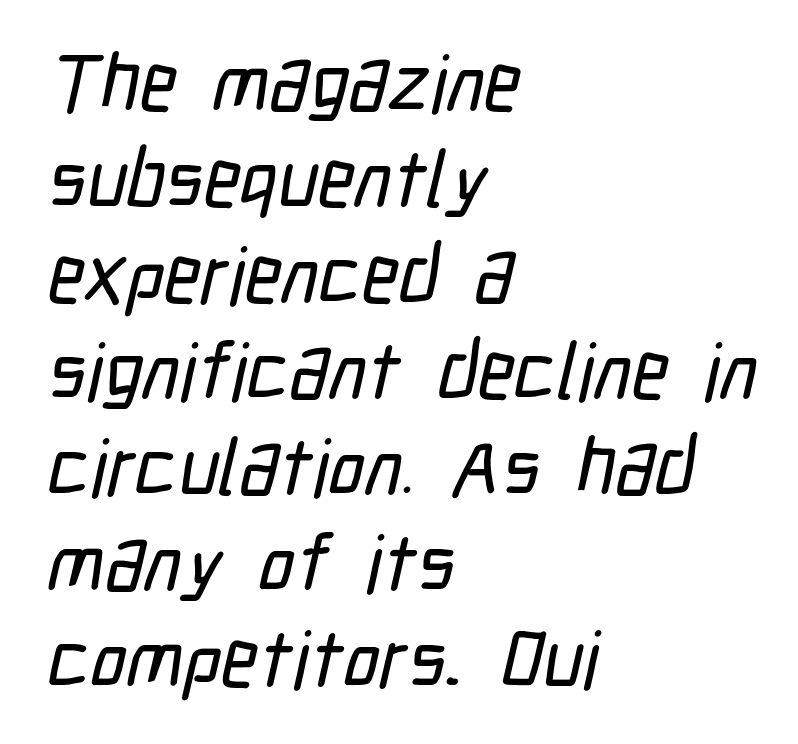
A sans-serif font was chosen for this passage. In CSS terms this would be text-align: left. Rule under the text: the space is simply empty. Varying glyph widths throughout — classic text-font behaviour.
